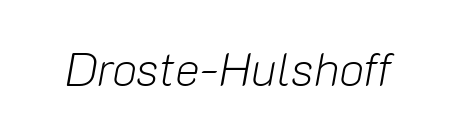
Looks like regular typesetting: each glyph gets only the width it needs. Stroke mass is kept to a normal reading level or below. The whole block is typeset with a tilt. Students, note that the glyphs here touch the page at normal intervals. A clean baseline with only descenders dipping below it.
